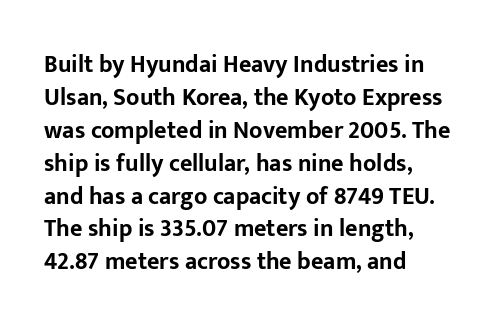
The tracking reads as untouched default to a designer's eye. Check the space under the baseline: it is left empty. The letters stand straight up with perfectly vertical stems. Each line starts at the same left margin while the right side varies. Weight check: bold — yes, fully. These lines sit exactly where default settings would place them.
